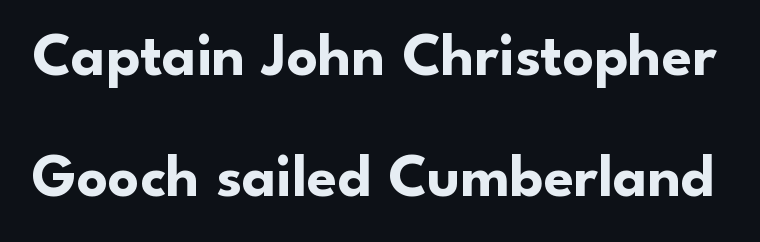
The image shows 61 px bold sans-serif type, upright; set loose line spacing (1.98x), normal letter spacing, not underlined; low stroke contrast and a small x-height.
